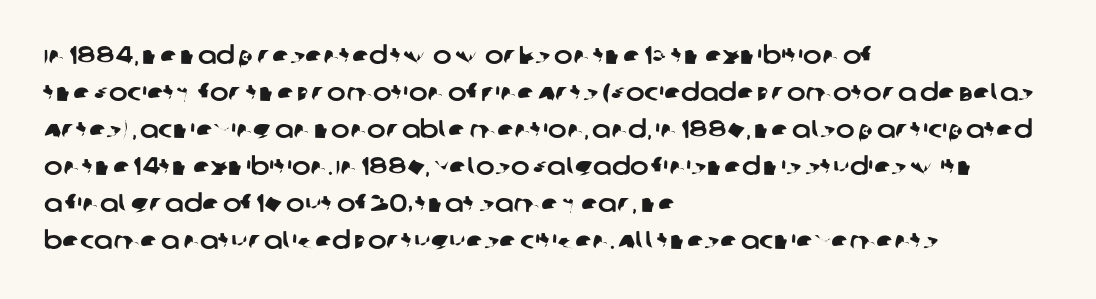
Q: Is the text underlined? A: No.
Q: How is the paragraph aligned? A: Left-aligned.
Q: Is the spacing between letters normal or unusually wide? A: Normal.
Q: Is the spacing between lines tight, normal or loose? A: Normal.
